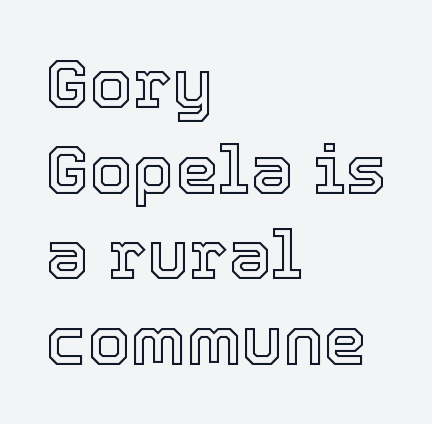
{"italic": "no", "width": "normal", "x_height": "medium", "monospaced": "no", "underline": "no", "align": "left", "line_spacing_ratio": 1.24, "letter_spacing": "normal", "letter_spacing_em": 0.0, "glyph_px": 69}
